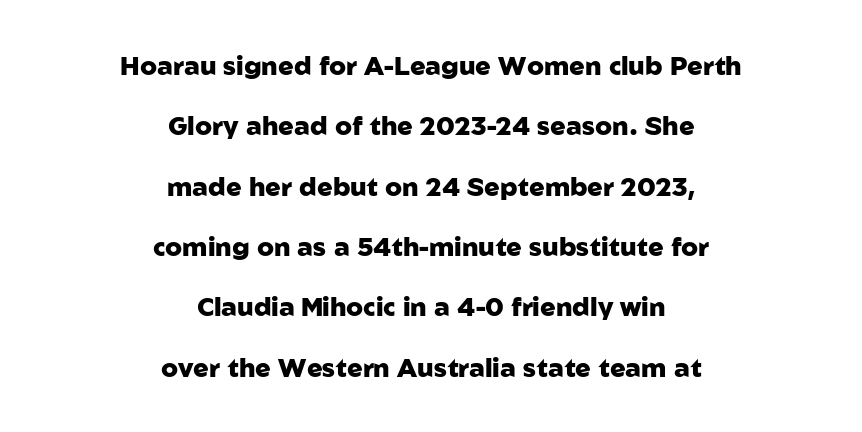
The image shows 26 px bold type, upright; set centered, loose line spacing (2.32x), normal letter spacing, not underlined.
